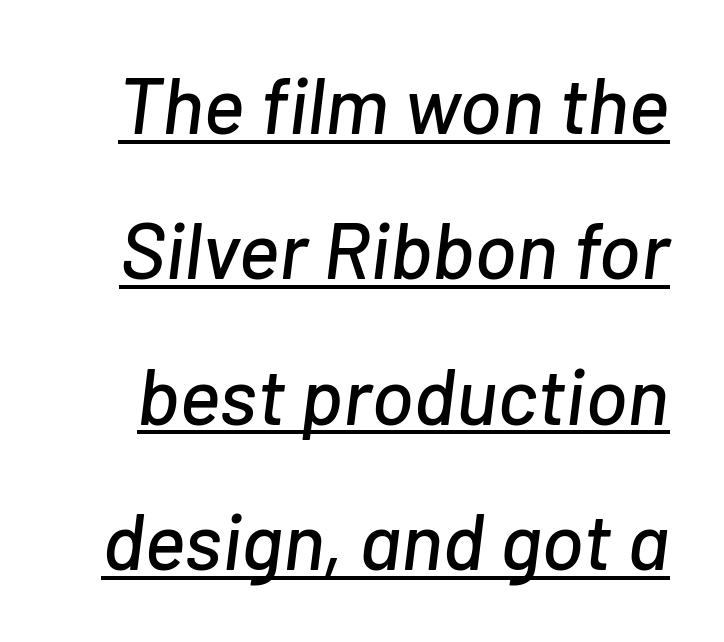
The image shows 79 px text type, italic (leaning right); set line spacing 1.84x, normal letter spacing, underlined; low stroke contrast and a medium x-height.
